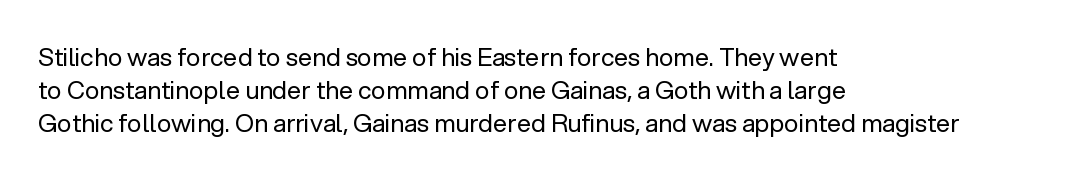
{"italic": "no", "bold": "no", "underline": "no", "align": "left", "line_spacing": "normal", "line_spacing_ratio": 1.33, "letter_spacing": "normal", "letter_spacing_em": 0.0, "glyph_px": 25}
